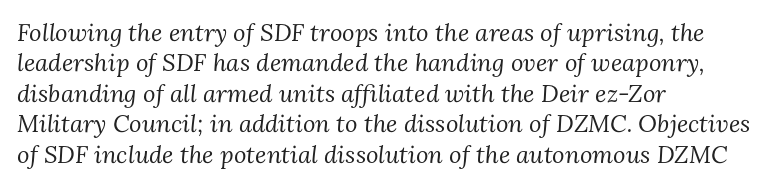
{"italic": "yes", "lean": "right", "slant_degrees": 3, "bold": "no", "underline": "no", "align": "left", "line_spacing": "normal", "line_spacing_ratio": 1.27, "letter_spacing": "normal", "letter_spacing_em": 0.0, "glyph_px": 24}
